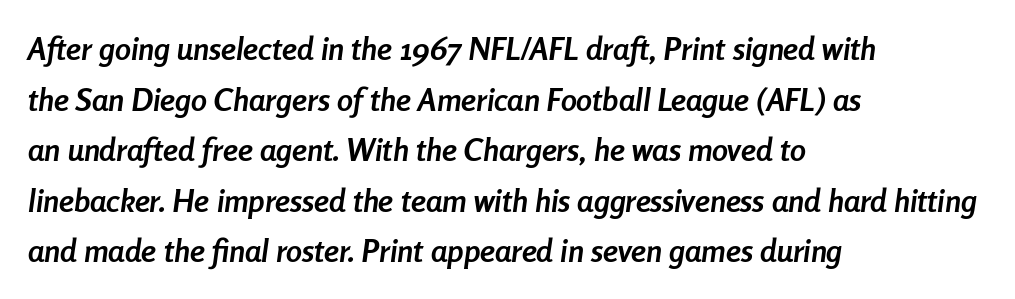
The image shows 32 px semibold, condensed type, italic (leaning right); set left-aligned, normal line spacing (1.58x), normal letter spacing, not underlined; low stroke contrast and a medium x-height.
